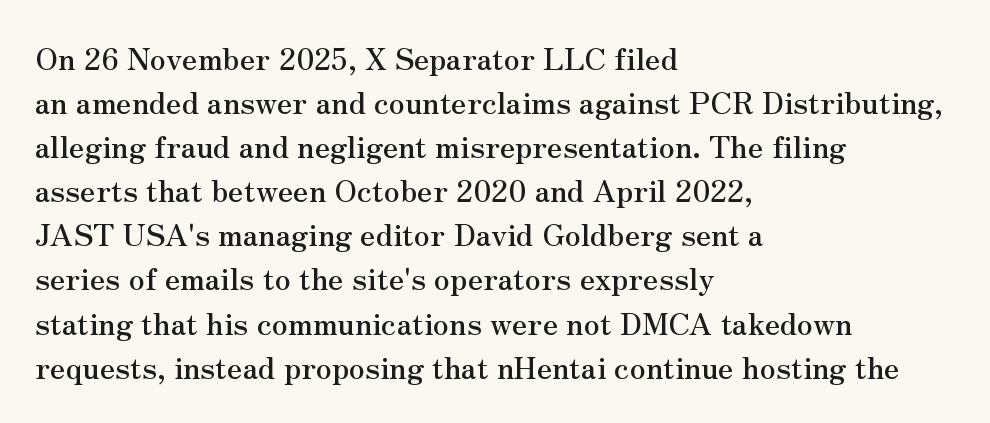
Q: Is the text italic (slanted)? A: No, it is upright.
Q: Is the typeface a serif or a sans-serif typeface? A: Serif.
Q: Is the text underlined? A: No.
Q: How is the paragraph aligned? A: Left-aligned.
Q: Is the spacing between letters normal or unusually wide? A: Normal.
Q: Is the spacing between lines tight, normal or loose? A: Normal.
Q: Width (condensed, normal, or wide)? A: Normal.
Q: Stroke contrast? A: Medium.
Q: x-height? A: Small.
Q: Monospaced? A: No.
